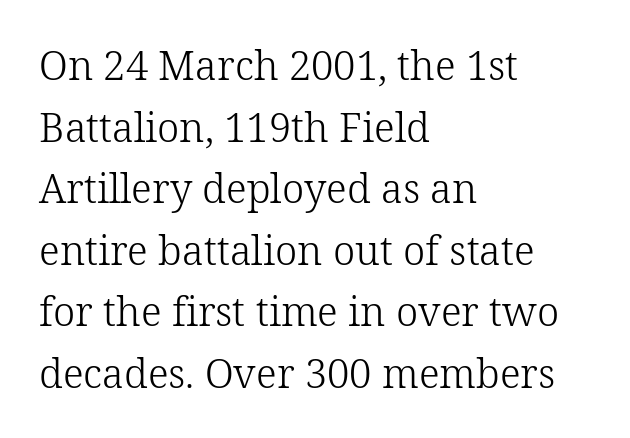
{"serif": "yes", "italic": "no", "bold": "no", "weight": "light", "width": "normal", "stroke_contrast": "low", "x_height": "medium", "monospaced": "no", "underline": "no", "align": "left", "line_spacing": "normal", "line_spacing_ratio": 1.54, "letter_spacing": "normal", "letter_spacing_em": 0.0, "glyph_px": 40}
